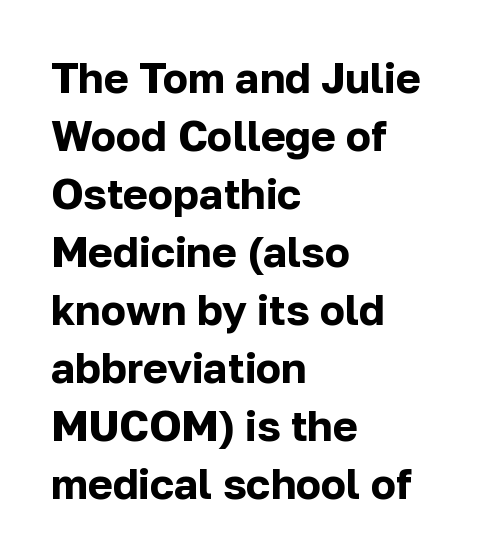
The strip under each line holds only bare page. Is there much room between lines? A standard amount, neither cramped nor airy. The specimen reads as upright at a glance. Caption: standard tracking, unaltered. Compared with a centered layout, this one pins lines to the left instead. The strokes are fattened all the way to bold.
